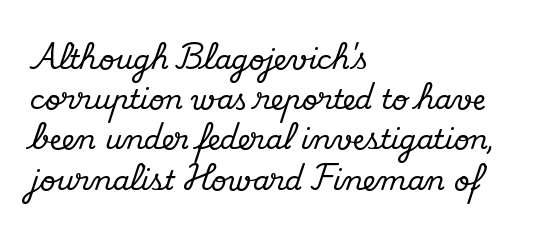
{"underline": "no", "align": "left", "line_spacing": "normal", "line_spacing_ratio": 1.49, "letter_spacing": "normal", "letter_spacing_em": 0.0, "glyph_px": 27}
